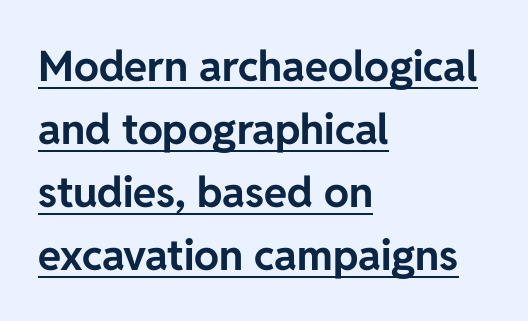
The typesetter has applied underlining to the passage shown. This sample uses an upright cut, with every glyph sitting square on the baseline. Honestly, the letter spacing is just normal — you wouldn't notice it. Looks like regular typesetting: each glyph gets only the width it needs.
